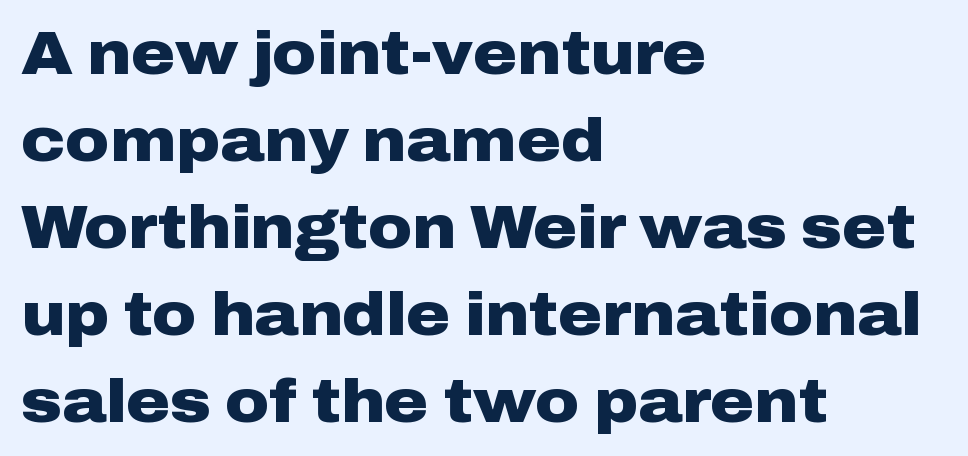
The image shows 60 px heavy, wide sans-serif type, upright; set left-aligned, normal line spacing (1.45x), normal letter spacing, not underlined; low stroke contrast and a medium x-height.
